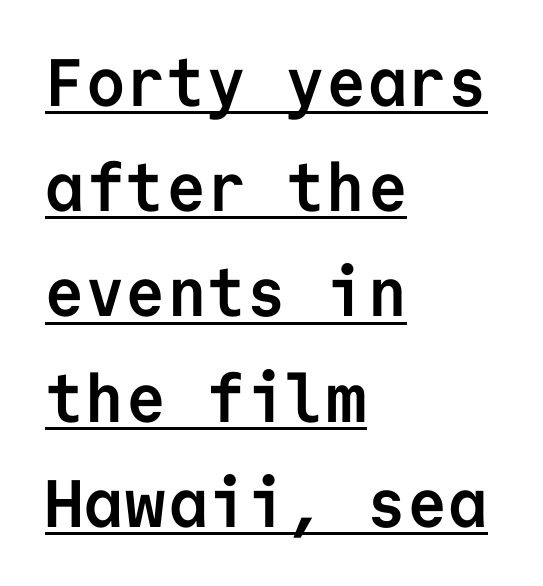
The image shows 67 px semibold sans-serif type, upright, monospaced; set left-aligned, normal line spacing (1.57x), normal letter spacing, underlined; low stroke contrast and a medium x-height.
